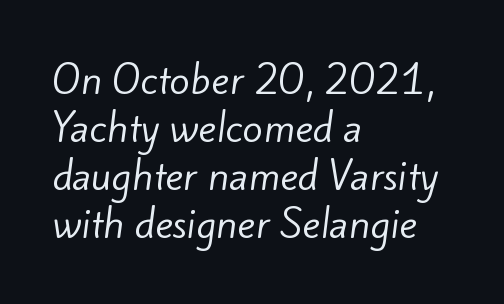
Q: Is the text bold? A: No.
Q: Is the typeface a serif or a sans-serif typeface? A: Sans-serif.
Q: Is the text underlined? A: No.
Q: How is the paragraph aligned? A: Left-aligned.
Q: Is the spacing between letters normal or unusually wide? A: Normal.
Q: Is the spacing between lines tight, normal or loose? A: Normal.
Q: Width (condensed, normal, or wide)? A: Normal.
Q: Stroke contrast? A: Low.
Q: x-height? A: Small.
Q: Monospaced? A: No.
